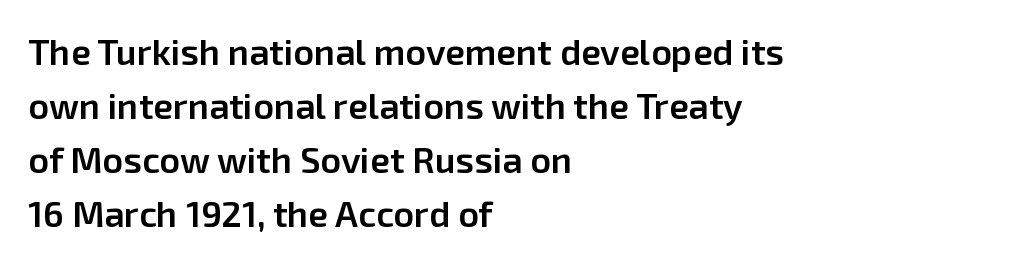
The image shows 36 px semibold sans-serif type, upright; set left-aligned, normal line spacing (1.5x), normal letter spacing, not underlined; low stroke contrast and a medium x-height.
